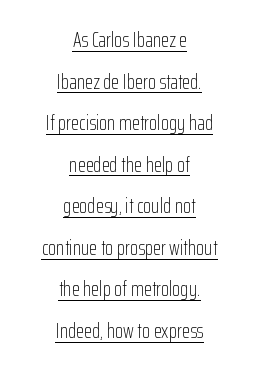
Q: Is the text bold? A: No.
Q: Is the text italic (slanted)? A: No, it is upright.
Q: Is the text underlined? A: Yes.
Q: How is the paragraph aligned? A: Centered.
Q: Is the spacing between letters normal or unusually wide? A: Normal.
Q: Is the spacing between lines tight, normal or loose? A: Loose.
